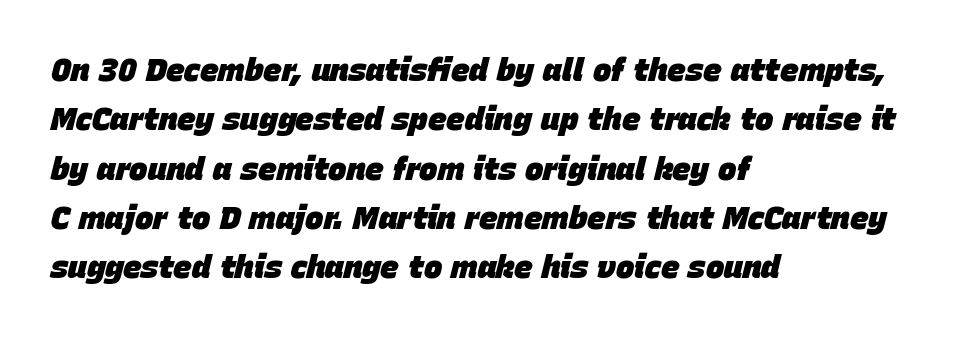
{"italic": "yes", "lean": "right", "slant_degrees": 15, "bold": "yes", "weight": "heavy", "width": "normal", "stroke_contrast": "low", "x_height": "large", "monospaced": "no", "underline": "no", "align": "left", "line_spacing": "normal", "line_spacing_ratio": 1.59, "letter_spacing": "normal", "letter_spacing_em": 0.0, "glyph_px": 31}
